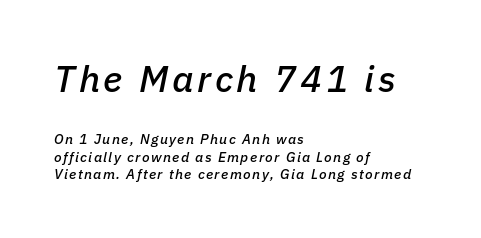
The font's italic variant was chosen for this text. Size contrast runs from large at the top to small at the bottom. A typesetter would call this proportional, since set widths differ per character. These lines are set flush left with a ragged right edge.
